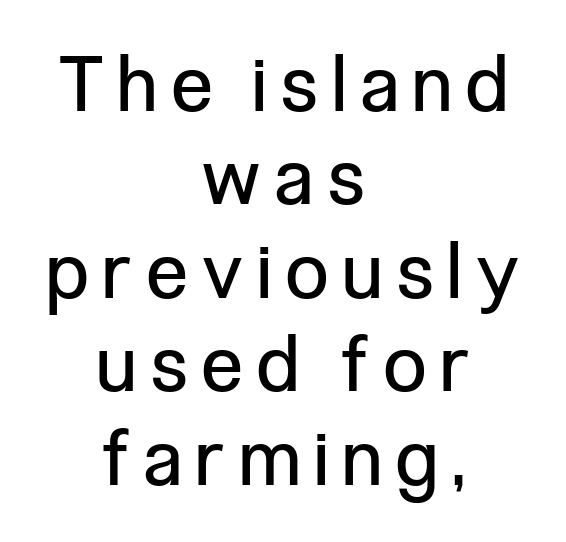
{"serif": "no", "italic": "no", "bold": "no", "weight": "regular", "width": "condensed", "stroke_contrast": "low", "x_height": "medium", "monospaced": "no", "underline": "no", "align": "center", "line_spacing_ratio": 1.23, "letter_spacing": "wide", "letter_spacing_em": 0.2, "glyph_px": 76}
